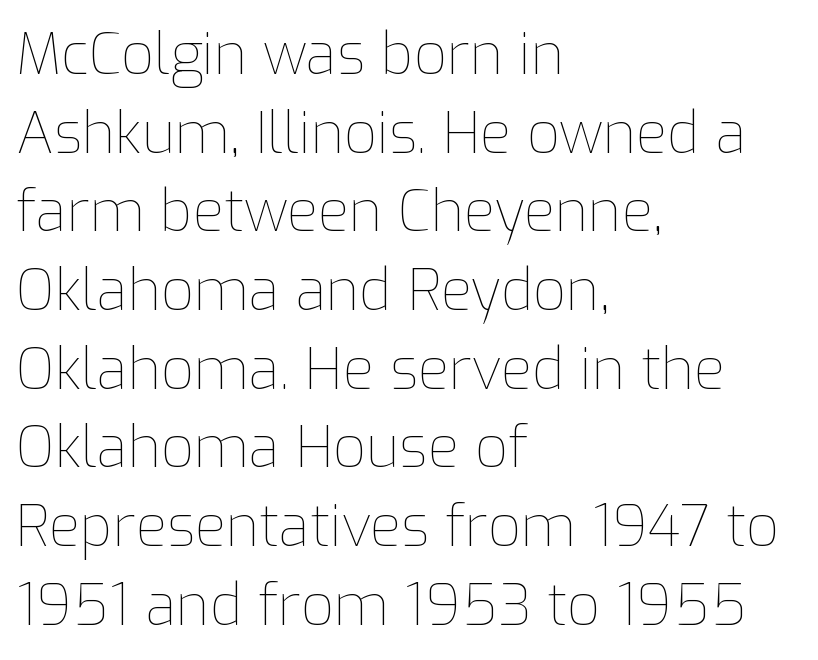
{"italic": "no", "bold": "no", "weight": "thin", "width": "normal", "stroke_contrast": "low", "x_height": "medium", "monospaced": "no", "underline": "no", "align": "left", "line_spacing": "normal", "line_spacing_ratio": 1.38, "letter_spacing": "normal", "letter_spacing_em": 0.0, "glyph_px": 57}
